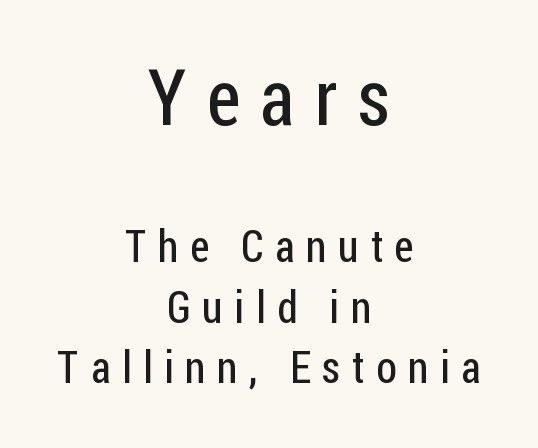
{"serif": "no", "italic": "no", "bold": "no", "weight": "regular", "width": "condensed", "stroke_contrast": "low", "x_height": "medium", "monospaced": "no", "underline": "no", "align": "center", "line_spacing": "normal", "line_spacing_ratio": 1.38, "letter_spacing": "wide", "letter_spacing_em": 0.26, "larger_block": "first", "size_ratio": 1.75, "glyph_px": 77}
